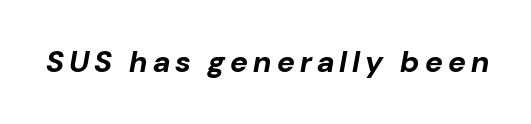
The lettering tilts uniformly, giving the passage an italic look. Clear beneath every line of the passage. Is this a fixed-width face? No — the glyphs have proportional, varying widths. On the weight axis this lands at bold, roughly 700.
